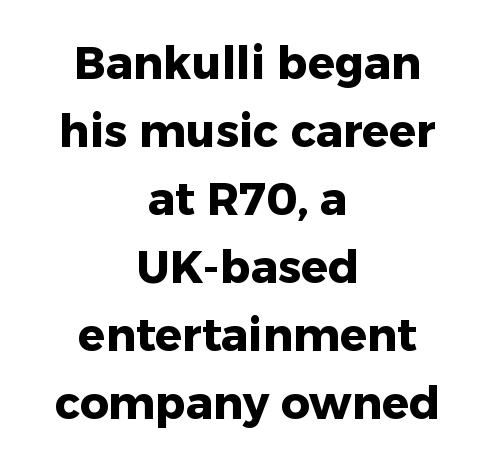
The image shows 45 px heavy sans-serif type, upright; set centered, normal line spacing (1.51x), normal letter spacing, not underlined; low stroke contrast and a medium x-height.
